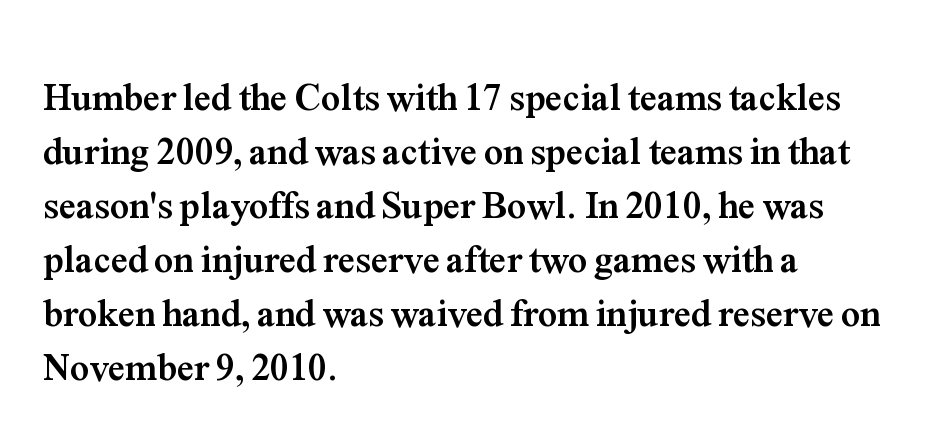
Q: Is the text bold? A: Yes.
Q: Is the text italic (slanted)? A: No, it is upright.
Q: Is the typeface a serif or a sans-serif typeface? A: Serif.
Q: Is the text underlined? A: No.
Q: How is the paragraph aligned? A: Left-aligned.
Q: Is the spacing between letters normal or unusually wide? A: Normal.
Q: Is the spacing between lines tight, normal or loose? A: Normal.
Q: Width (condensed, normal, or wide)? A: Normal.
Q: Stroke contrast? A: Medium.
Q: x-height? A: Medium.
Q: Monospaced? A: No.
